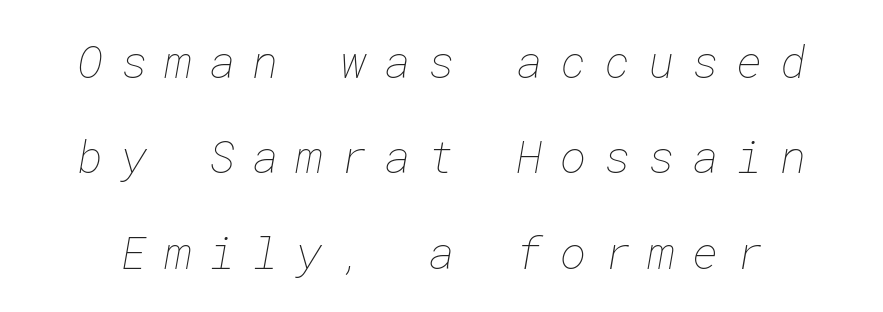
Q: Is the text bold? A: No.
Q: Is the text underlined? A: No.
Q: Is the spacing between letters normal or unusually wide? A: Unusually wide.
Q: Is the spacing between lines tight, normal or loose? A: Loose.
Q: Width (condensed, normal, or wide)? A: Normal.
Q: Stroke contrast? A: Low.
Q: x-height? A: Medium.
